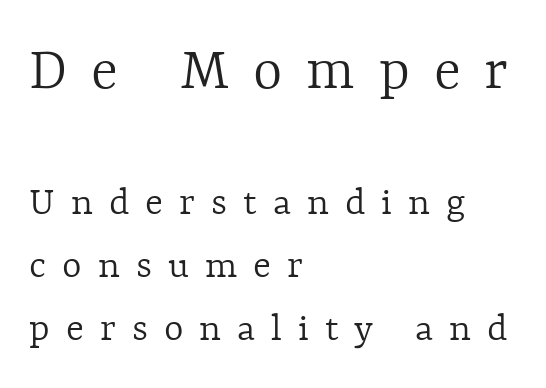
{"italic": "no", "bold": "no", "weight": "light", "width": "normal", "x_height": "medium", "monospaced": "no", "underline": "no", "align": "left", "line_spacing": "normal", "line_spacing_ratio": 1.5, "letter_spacing": "wide", "letter_spacing_em": 0.38, "larger_block": "first", "size_ratio": 1.5, "glyph_px": 63}
